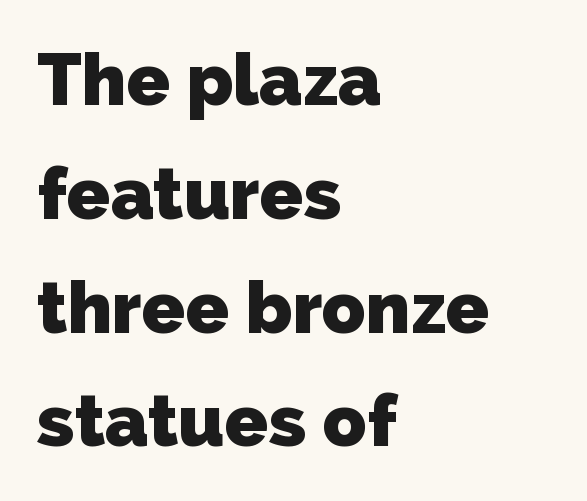
Q: Is the text bold? A: Yes.
Q: Is the typeface a serif or a sans-serif typeface? A: Sans-serif.
Q: Is the text underlined? A: No.
Q: How is the paragraph aligned? A: Left-aligned.
Q: Is the spacing between letters normal or unusually wide? A: Normal.
Q: Is the spacing between lines tight, normal or loose? A: Normal.
Q: Width (condensed, normal, or wide)? A: Normal.
Q: Stroke contrast? A: Low.
Q: x-height? A: Medium.
Q: Monospaced? A: No.
